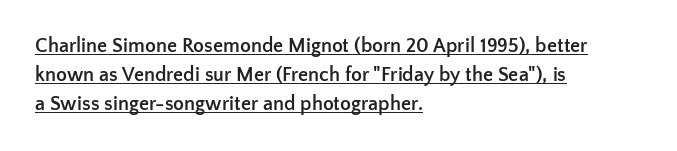
Students, note that the glyphs here touch the page at normal intervals. The rows are spaced the way most documents space them. Heavy-handed strokes throughout: this text is bold. These lines are set flush left with a ragged right edge.
